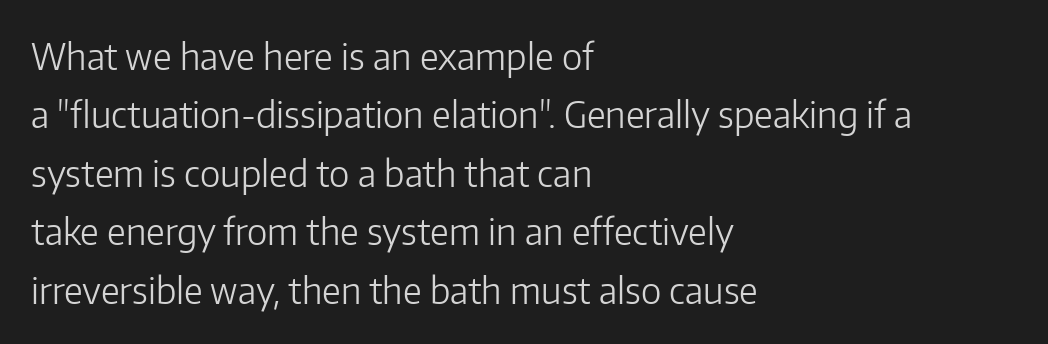
{"serif": "no", "italic": "no", "bold": "no", "weight": "light", "width": "normal", "stroke_contrast": "low", "x_height": "medium", "monospaced": "no", "underline": "no", "align": "left", "line_spacing": "normal", "line_spacing_ratio": 1.58, "letter_spacing": "normal", "letter_spacing_em": 0.0, "glyph_px": 37}
